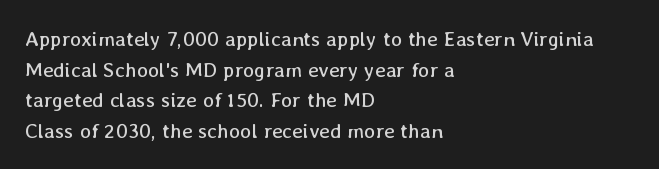
{"italic": "no", "bold": "no", "underline": "no", "align": "left", "line_spacing": "normal", "line_spacing_ratio": 1.46, "letter_spacing": "normal", "letter_spacing_em": 0.0, "glyph_px": 21}
